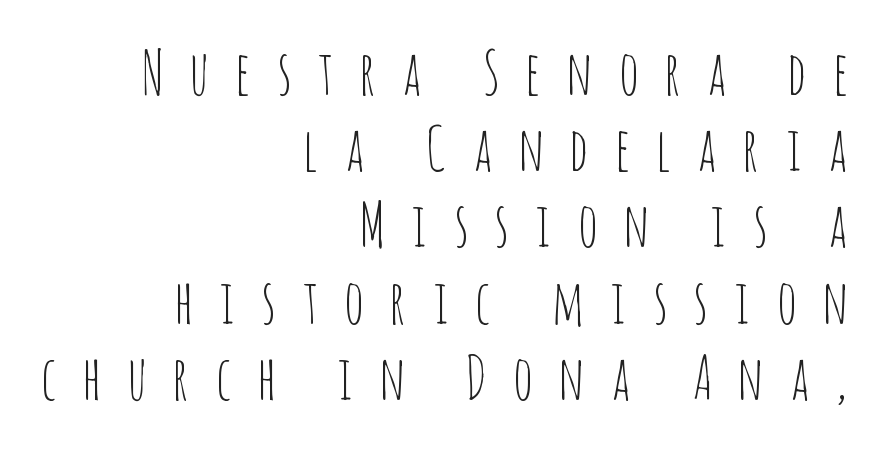
{"serif": "no", "italic": "no", "bold": "no", "weight": "thin", "width": "condensed", "stroke_contrast": "low", "x_height": "large", "monospaced": "no", "underline": "no", "align": "right", "line_spacing": "normal", "line_spacing_ratio": 1.27, "letter_spacing": "wide", "letter_spacing_em": 0.44, "glyph_px": 60}
